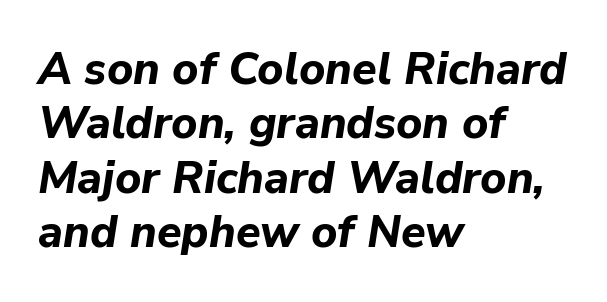
The image shows 45 px bold type, italic (leaning right); set left-aligned, line spacing 1.21x, normal letter spacing, not underlined; low stroke contrast and a medium x-height.
